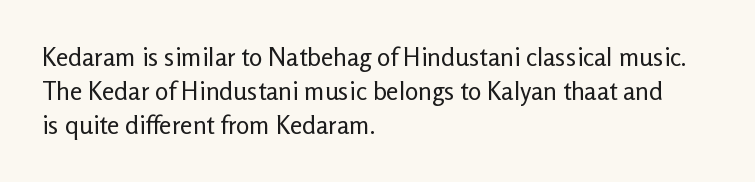
A normal amount of white space separates one row of letters from the next. Honestly, the letter spacing is just normal — you wouldn't notice it. The font's upright variant was chosen for this text. Is this a heavy cut? Hardly; it is regular or lighter. Caption: multi-line text, flush left, ragged right.
